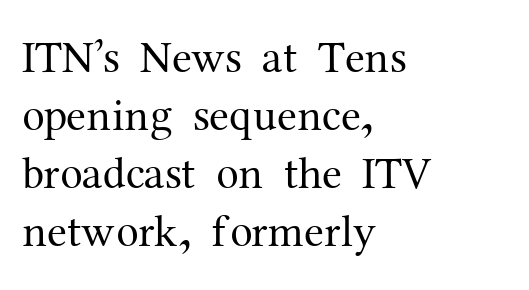
Old-style or modern, the face here clearly has serifs. Descenders are the only things crossing below the line. This sample keeps an unexceptional amount of space between lines. The face used here is proportionally spaced, like ordinary book or web type. Each line starts at the same left margin while the right side varies.
